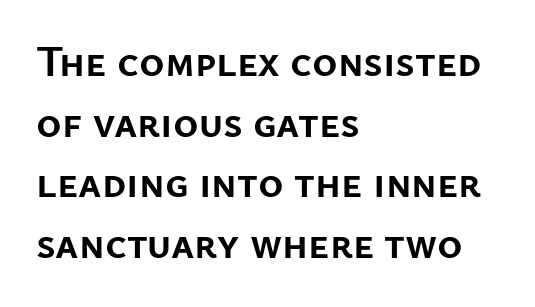
The image shows 43 px semibold sans-serif type, upright; set left-aligned, normal line spacing (1.41x), normal letter spacing, not underlined; low stroke contrast and a medium x-height.
